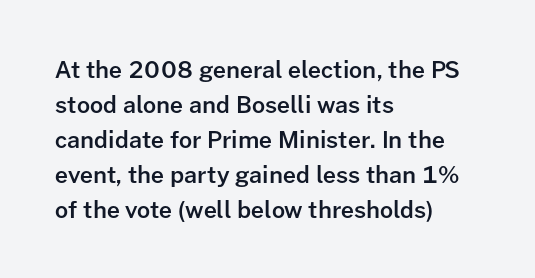
Q: Is the text bold? A: Semi-bold.
Q: Is the text italic (slanted)? A: No, it is upright.
Q: Is the text underlined? A: No.
Q: How is the paragraph aligned? A: Left-aligned.
Q: Is the spacing between letters normal or unusually wide? A: Normal.
Q: Is the spacing between lines tight, normal or loose? A: Normal.
